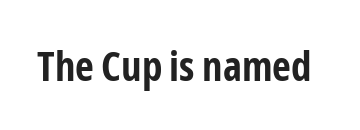
Q: Is the text bold? A: Yes.
Q: Is the text italic (slanted)? A: No, it is upright.
Q: Is the typeface a serif or a sans-serif typeface? A: Sans-serif.
Q: Is the text underlined? A: No.
Q: Is the spacing between letters normal or unusually wide? A: Normal.
Q: Width (condensed, normal, or wide)? A: Condensed.
Q: Stroke contrast? A: Low.
Q: x-height? A: Medium.
Q: Monospaced? A: No.
